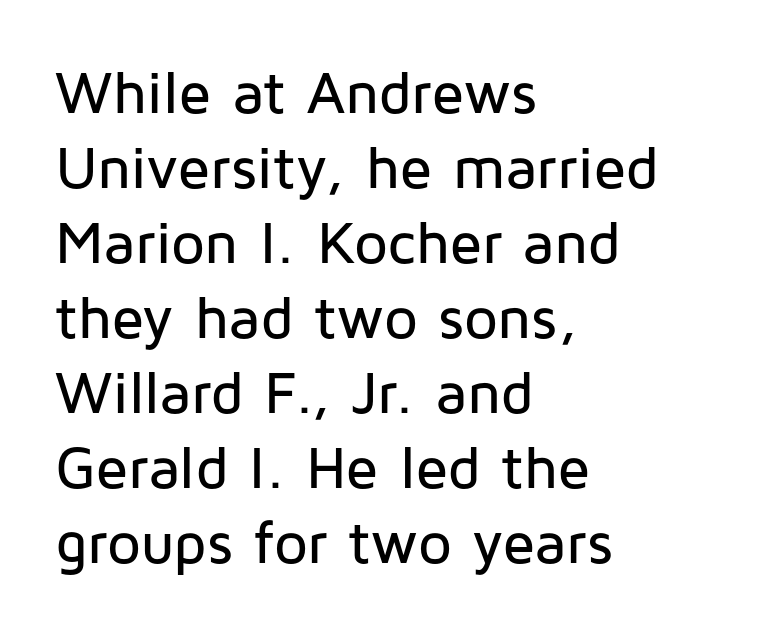
{"serif": "no", "italic": "no", "width": "normal", "stroke_contrast": "low", "x_height": "medium", "monospaced": "no", "underline": "no", "align": "left", "line_spacing": "normal", "line_spacing_ratio": 1.25, "letter_spacing": "normal", "letter_spacing_em": 0.0, "glyph_px": 60}
